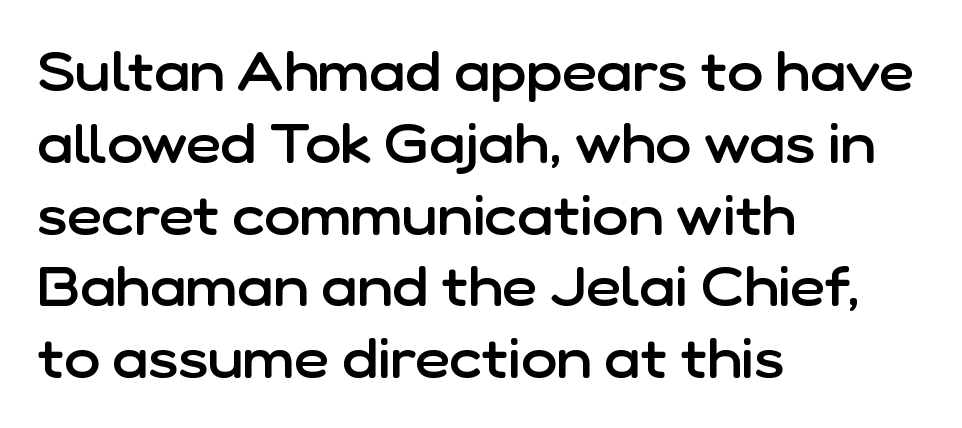
The image shows 54 px semibold sans-serif type, upright; set left-aligned, normal line spacing (1.33x), normal letter spacing, not underlined; low stroke contrast and a medium x-height.
